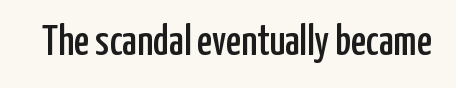
Plain, unruled lines of type. A typesetter would call this proportional, since set widths differ per character. Font category for this specimen: sans-serif. It's the straight-up-and-down kind of type. You could call the tracking neutral — neither tight nor loose.
